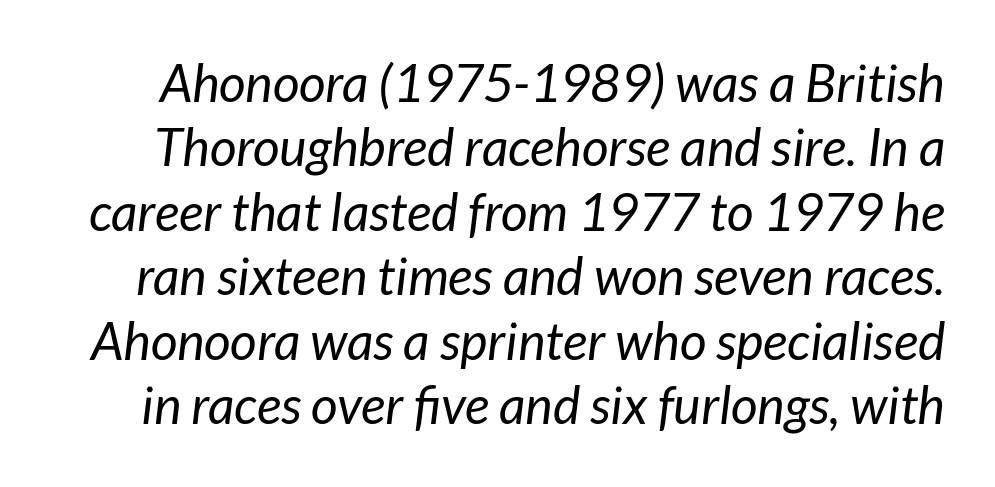
The image shows 52 px regular-weight type, italic (leaning right); set line spacing 1.24x, normal letter spacing, not underlined; low stroke contrast and a medium x-height.
